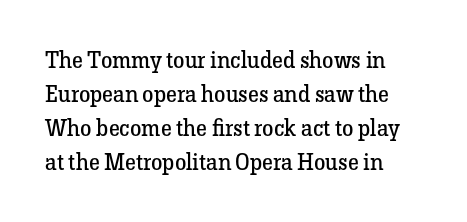
The image shows 23 px text type, upright; set left-aligned, normal line spacing (1.48x), normal letter spacing, not underlined.
